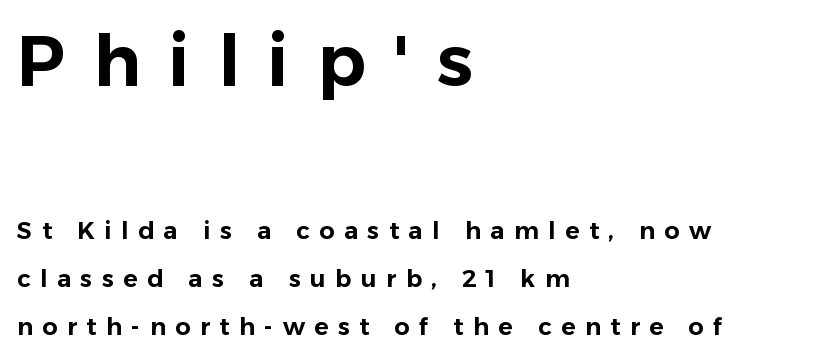
Q: Is the text italic (slanted)? A: No, it is upright.
Q: Is the typeface a serif or a sans-serif typeface? A: Sans-serif.
Q: Is the text underlined? A: No.
Q: How is the paragraph aligned? A: Left-aligned.
Q: Is the spacing between letters normal or unusually wide? A: Unusually wide.
Q: Is the spacing between lines tight, normal or loose? A: Loose.
Q: Which block of text is set in a larger size, the first (top) or the second (bottom)? A: The first (top) one.
Q: Width (condensed, normal, or wide)? A: Normal.
Q: Stroke contrast? A: Low.
Q: x-height? A: Medium.
Q: Monospaced? A: No.
